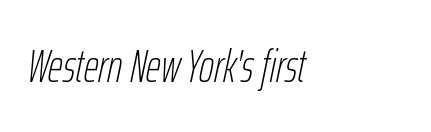
Q: Is the text bold? A: No.
Q: Is the text italic (slanted)? A: Yes, it leans right by about 12 degrees.
Q: Is the text underlined? A: No.
Q: How is the paragraph aligned? A: Left-aligned.
Q: Is the spacing between letters normal or unusually wide? A: Normal.
Q: Width (condensed, normal, or wide)? A: Condensed.
Q: Stroke contrast? A: Low.
Q: x-height? A: Medium.
Q: Monospaced? A: No.
